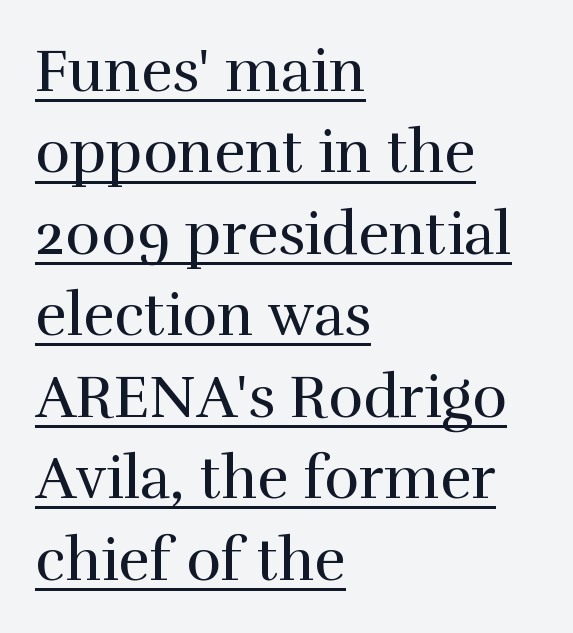
Q: Is the text bold? A: No.
Q: Is the text italic (slanted)? A: No, it is upright.
Q: Is the typeface a serif or a sans-serif typeface? A: Serif.
Q: Is the text underlined? A: Yes.
Q: How is the paragraph aligned? A: Left-aligned.
Q: Is the spacing between letters normal or unusually wide? A: Normal.
Q: Is the spacing between lines tight, normal or loose? A: Normal.
Q: Width (condensed, normal, or wide)? A: Normal.
Q: Stroke contrast? A: High.
Q: x-height? A: Medium.
Q: Monospaced? A: No.
